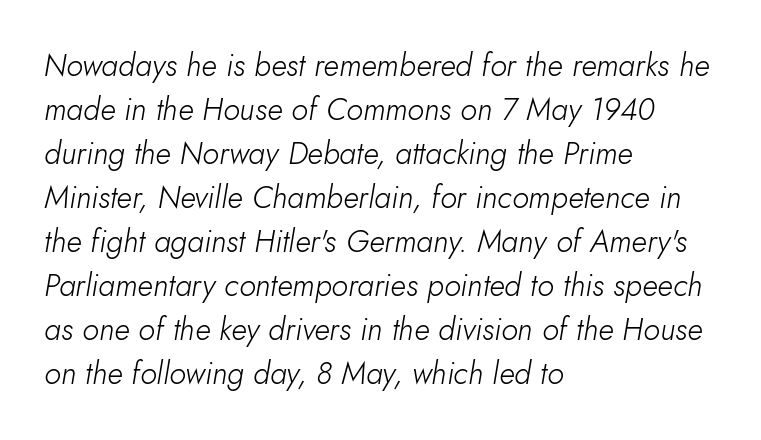
Q: Is the text bold? A: No.
Q: Is the text italic (slanted)? A: Yes, it leans right by about 10 degrees.
Q: Is the text underlined? A: No.
Q: How is the paragraph aligned? A: Left-aligned.
Q: Is the spacing between letters normal or unusually wide? A: Normal.
Q: Is the spacing between lines tight, normal or loose? A: Normal.
Q: Width (condensed, normal, or wide)? A: Normal.
Q: Stroke contrast? A: Low.
Q: x-height? A: Small.
Q: Monospaced? A: No.
